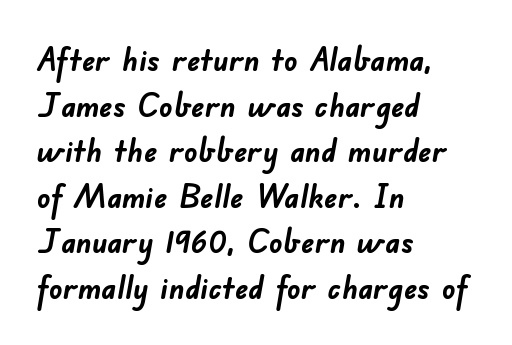
The image shows 33 px semibold sans-serif type; set left-aligned, normal line spacing (1.38x), normal letter spacing, not underlined; low stroke contrast and a small x-height.
